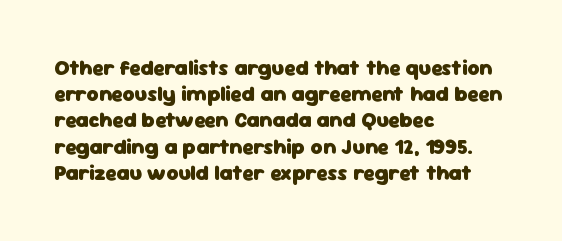
Q: Is the text bold? A: Yes.
Q: Is the text italic (slanted)? A: No, it is upright.
Q: Is the text underlined? A: No.
Q: How is the paragraph aligned? A: Left-aligned.
Q: Is the spacing between letters normal or unusually wide? A: Normal.
Q: Is the spacing between lines tight, normal or loose? A: Normal.
